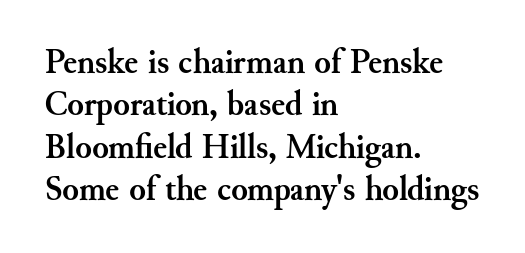
{"serif": "yes", "italic": "no", "bold": "yes", "weight": "semibold", "width": "normal", "stroke_contrast": "medium", "x_height": "small", "monospaced": "no", "underline": "no", "align": "left", "line_spacing": "normal", "line_spacing_ratio": 1.25, "letter_spacing": "normal", "letter_spacing_em": 0.0, "glyph_px": 34}
